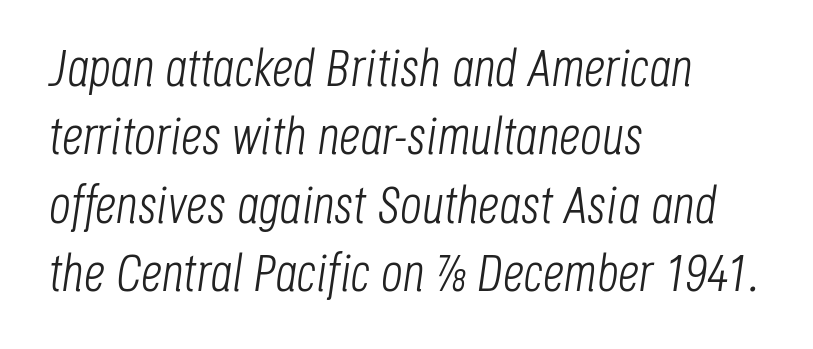
Q: Is the text bold? A: No.
Q: Is the text italic (slanted)? A: Yes, it leans right by about 8 degrees.
Q: Is the text underlined? A: No.
Q: How is the paragraph aligned? A: Left-aligned.
Q: Is the spacing between letters normal or unusually wide? A: Normal.
Q: Is the spacing between lines tight, normal or loose? A: Normal.
Q: Width (condensed, normal, or wide)? A: Condensed.
Q: Stroke contrast? A: Low.
Q: x-height? A: Large.
Q: Monospaced? A: No.
